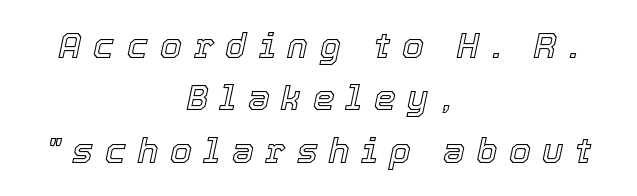
The image shows 35 px text type, italic (leaning right); set centered, normal line spacing (1.5x), unusually wide letter spacing (+0.33 em), not underlined; a medium x-height.
